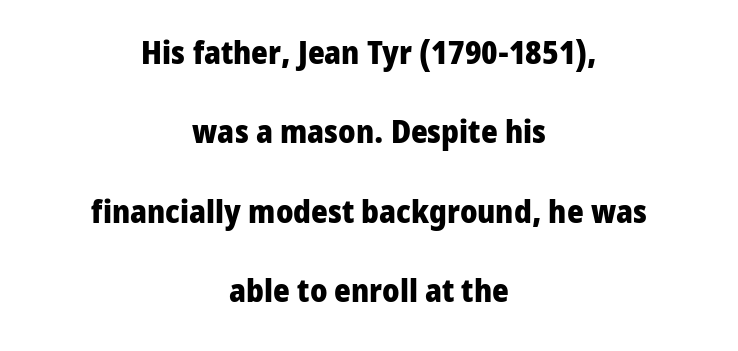
Q: Is the text bold? A: Yes.
Q: Is the text italic (slanted)? A: No, it is upright.
Q: Is the typeface a serif or a sans-serif typeface? A: Sans-serif.
Q: Is the text underlined? A: No.
Q: How is the paragraph aligned? A: Centered.
Q: Is the spacing between letters normal or unusually wide? A: Normal.
Q: Is the spacing between lines tight, normal or loose? A: Loose.
Q: Width (condensed, normal, or wide)? A: Normal.
Q: Stroke contrast? A: Low.
Q: x-height? A: Medium.
Q: Monospaced? A: No.
